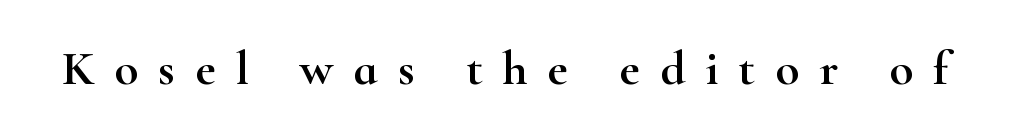
Q: Is the text italic (slanted)? A: No, it is upright.
Q: Is the typeface a serif or a sans-serif typeface? A: Serif.
Q: Is the text underlined? A: No.
Q: Is the spacing between letters normal or unusually wide? A: Unusually wide.
Q: Width (condensed, normal, or wide)? A: Wide.
Q: Stroke contrast? A: High.
Q: x-height? A: Small.
Q: Monospaced? A: No.
